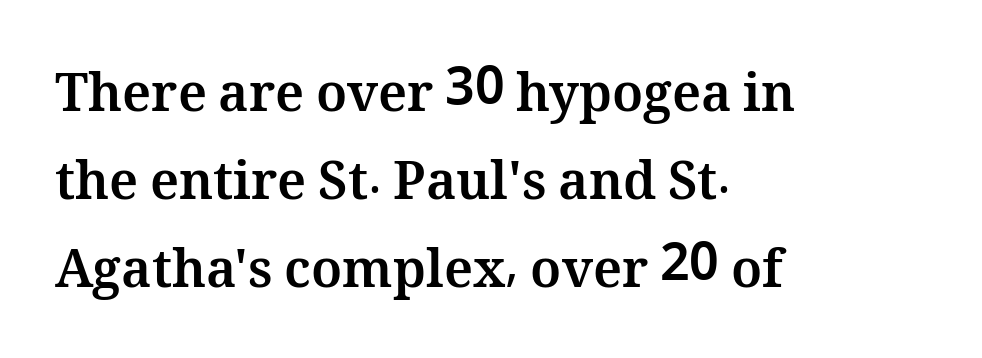
The image shows 52 px bold type, upright; set left-aligned, normal line spacing (1.69x), normal letter spacing, not underlined; medium stroke contrast and a medium x-height.
